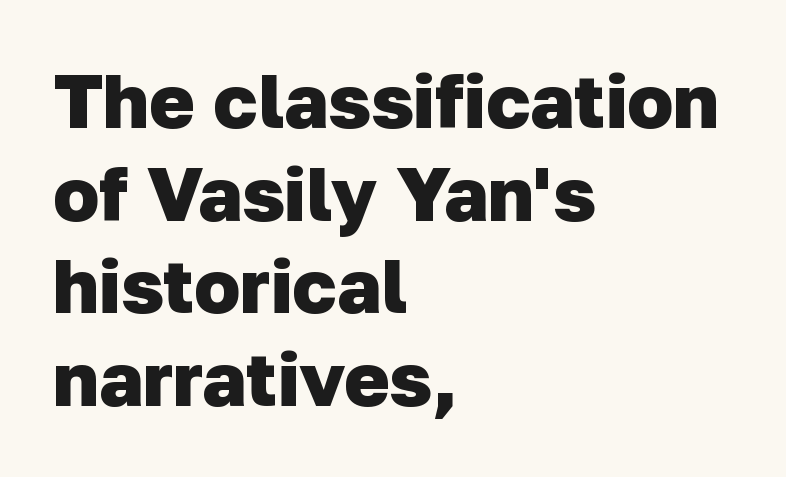
{"serif": "no", "bold": "yes", "weight": "heavy", "width": "normal", "stroke_contrast": "low", "x_height": "medium", "monospaced": "no", "underline": "no", "align": "left", "line_spacing_ratio": 1.22, "letter_spacing": "normal", "letter_spacing_em": 0.0, "glyph_px": 76}
